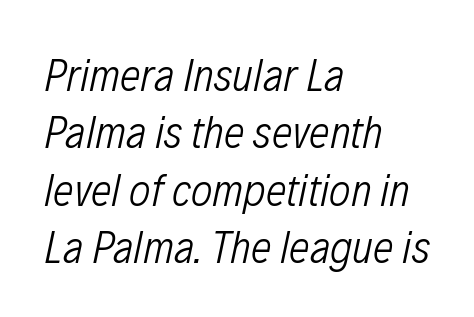
Q: Is the text bold? A: No.
Q: Is the text italic (slanted)? A: Yes, it leans right by about 12 degrees.
Q: Is the text underlined? A: No.
Q: How is the paragraph aligned? A: Left-aligned.
Q: Is the spacing between letters normal or unusually wide? A: Normal.
Q: Is the spacing between lines tight, normal or loose? A: Normal.
Q: Width (condensed, normal, or wide)? A: Condensed.
Q: Stroke contrast? A: Low.
Q: x-height? A: Medium.
Q: Monospaced? A: No.
